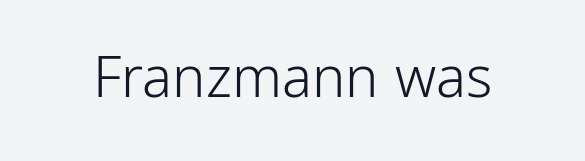
{"serif": "no", "italic": "no", "bold": "no", "weight": "light", "width": "condensed", "stroke_contrast": "low", "x_height": "medium", "monospaced": "no", "underline": "no", "letter_spacing": "normal", "letter_spacing_em": 0.0, "glyph_px": 56}
